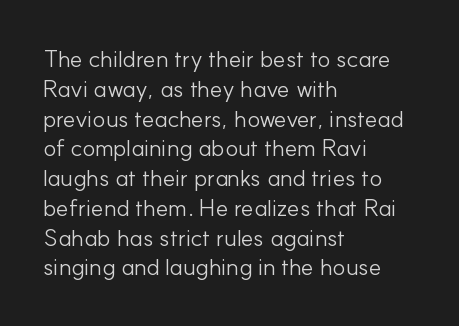
If you drew a line through each stem, it would be perfectly vertical. Tracking value appears to be zero — textbook default spacing. The rag falls on the right side of this text block. The face looks like a standard text weight, possibly lighter. The string is rendered with underlining switched off.
